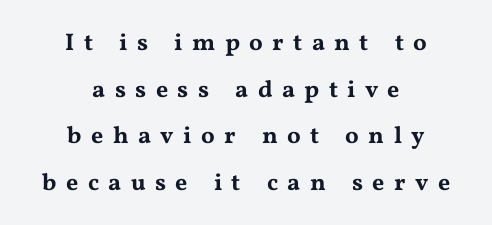
Q: Is the text italic (slanted)? A: No, it is upright.
Q: Is the text underlined? A: No.
Q: How is the paragraph aligned? A: Centered.
Q: Is the spacing between letters normal or unusually wide? A: Unusually wide.
Q: Is the spacing between lines tight, normal or loose? A: Loose.
